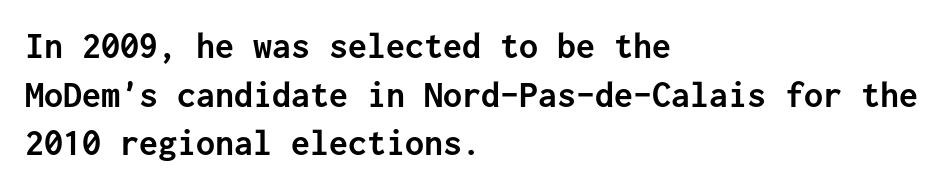
{"serif": "no", "italic": "no", "bold": "yes", "weight": "semibold", "width": "normal", "stroke_contrast": "low", "x_height": "medium", "monospaced": "yes", "underline": "no", "align": "left", "line_spacing": "normal", "line_spacing_ratio": 1.28, "letter_spacing": "normal", "letter_spacing_em": 0.0, "glyph_px": 38}
